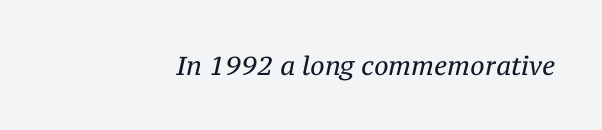
The image shows 26 px text type, italic (leaning right); set right-aligned, normal letter spacing, not underlined.
